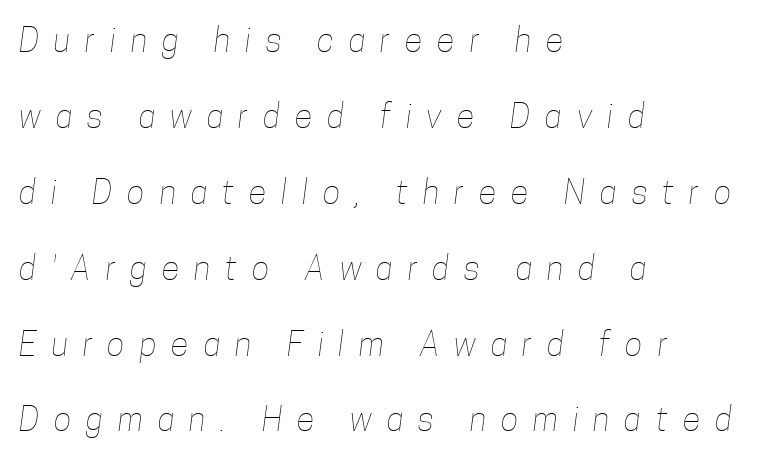
The letters are spread apart with noticeably loose tracking. The words here are not underlined. A typesetter would call this proportional, since set widths differ per character. The setting favours the left margin, as ordinary paragraphs usually do. No heavy texture on the line: the type isn't bold. Regarding leading, the lines here are spaced well apart.
